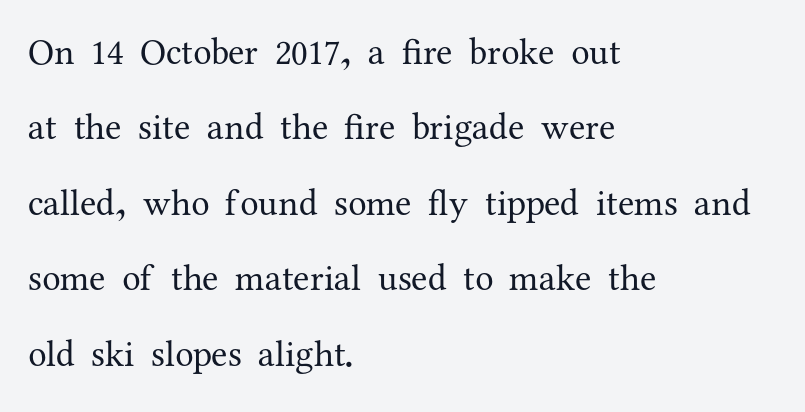
Q: Is the text bold? A: No.
Q: Is the text italic (slanted)? A: No, it is upright.
Q: Is the typeface a serif or a sans-serif typeface? A: Serif.
Q: Is the text underlined? A: No.
Q: How is the paragraph aligned? A: Left-aligned.
Q: Is the spacing between letters normal or unusually wide? A: Normal.
Q: Is the spacing between lines tight, normal or loose? A: Loose.
Q: Width (condensed, normal, or wide)? A: Normal.
Q: Stroke contrast? A: Medium.
Q: x-height? A: Medium.
Q: Monospaced? A: No.
